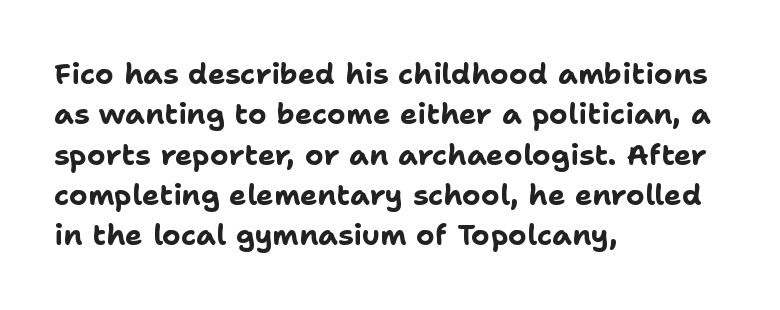
Q: Is the text bold? A: Yes.
Q: Is the text italic (slanted)? A: No, it is upright.
Q: Is the typeface a serif or a sans-serif typeface? A: Sans-serif.
Q: Is the text underlined? A: No.
Q: How is the paragraph aligned? A: Left-aligned.
Q: Is the spacing between letters normal or unusually wide? A: Normal.
Q: Is the spacing between lines tight, normal or loose? A: Normal.
Q: Width (condensed, normal, or wide)? A: Normal.
Q: Stroke contrast? A: Low.
Q: x-height? A: Medium.
Q: Monospaced? A: No.
